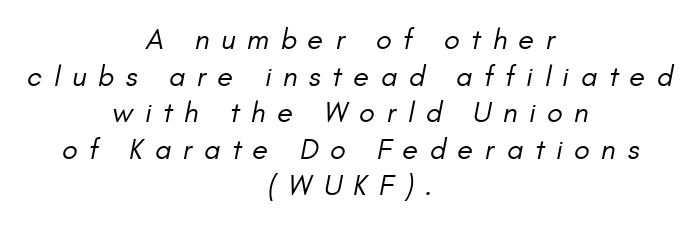
Q: Is the text bold? A: No.
Q: Is the text italic (slanted)? A: Yes, it leans right by about 11 degrees.
Q: Is the text underlined? A: No.
Q: How is the paragraph aligned? A: Centered.
Q: Is the spacing between letters normal or unusually wide? A: Unusually wide.
Q: Is the spacing between lines tight, normal or loose? A: Normal.
Q: Width (condensed, normal, or wide)? A: Normal.
Q: Stroke contrast? A: Low.
Q: x-height? A: Small.
Q: Monospaced? A: No.
